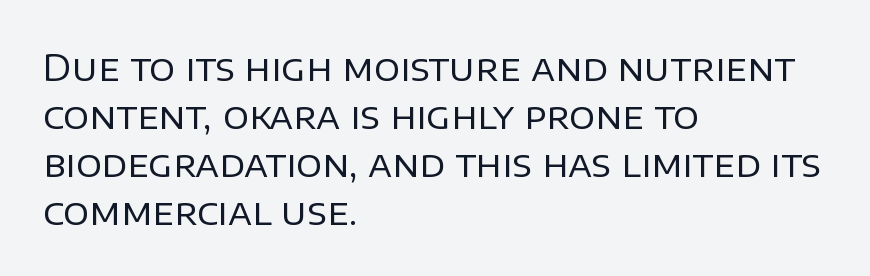
Q: Is the text bold? A: No.
Q: Is the text italic (slanted)? A: No, it is upright.
Q: Is the typeface a serif or a sans-serif typeface? A: Sans-serif.
Q: Is the text underlined? A: No.
Q: How is the paragraph aligned? A: Left-aligned.
Q: Is the spacing between letters normal or unusually wide? A: Normal.
Q: Is the spacing between lines tight, normal or loose? A: Normal.
Q: Width (condensed, normal, or wide)? A: Normal.
Q: Stroke contrast? A: Low.
Q: x-height? A: Large.
Q: Monospaced? A: No.
